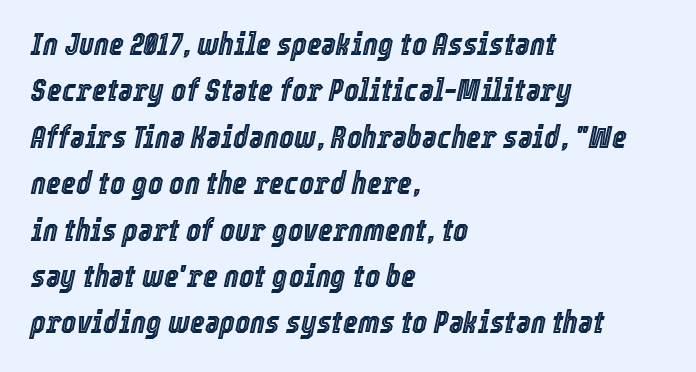
{"italic": "yes", "lean": "right", "slant_degrees": 12, "width": "condensed", "x_height": "medium", "monospaced": "no", "underline": "no", "align": "left", "line_spacing": "normal", "line_spacing_ratio": 1.45, "letter_spacing": "normal", "letter_spacing_em": 0.0, "glyph_px": 32}
